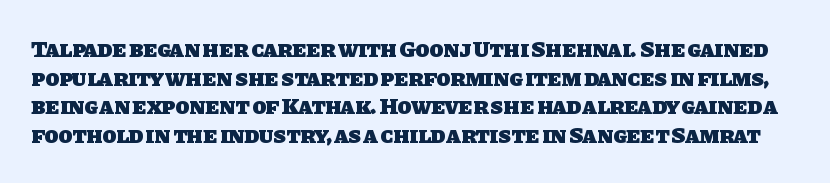
Stroke thickness is high; the sample reads as a true bold. This sample uses plain, unmodified letter spacing. Successive baselines arrive at the customary interval. Check under the words: just untouched page.
